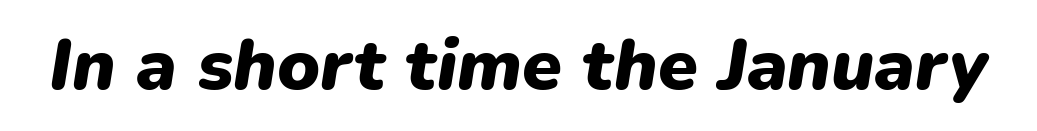
{"italic": "yes", "lean": "right", "slant_degrees": 9, "bold": "yes", "weight": "heavy", "width": "normal", "stroke_contrast": "low", "x_height": "medium", "monospaced": "no", "underline": "no", "letter_spacing": "normal", "letter_spacing_em": 0.0, "glyph_px": 72}
